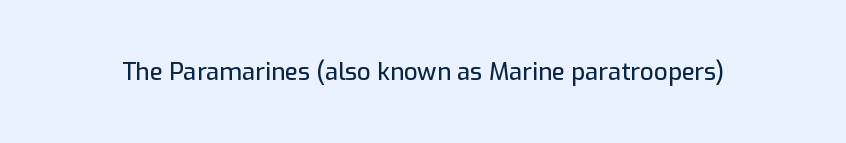
The image shows 24 px text type, upright; set normal letter spacing, not underlined.
